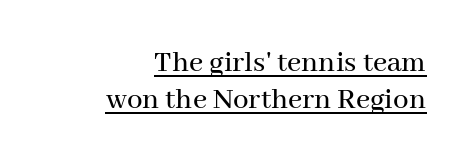
The image shows 31 px serif type, upright; set right-aligned, line spacing 1.2x, normal letter spacing, underlined; medium stroke contrast and a medium x-height.
